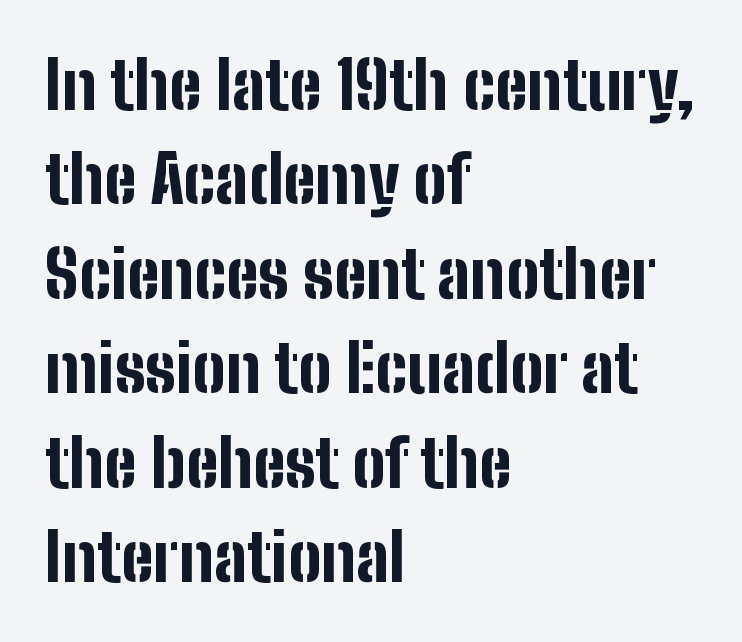
{"serif": "no", "italic": "no", "bold": "yes", "weight": "bold", "width": "condensed", "stroke_contrast": "low", "x_height": "medium", "monospaced": "no", "underline": "no", "align": "left", "line_spacing": "normal", "line_spacing_ratio": 1.43, "letter_spacing": "normal", "letter_spacing_em": 0.0, "glyph_px": 66}
